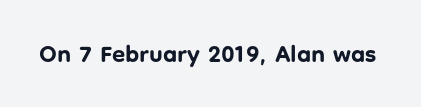
Q: Is the text bold? A: Yes.
Q: Is the text italic (slanted)? A: No, it is upright.
Q: Is the text underlined? A: No.
Q: Is the spacing between letters normal or unusually wide? A: Normal.
